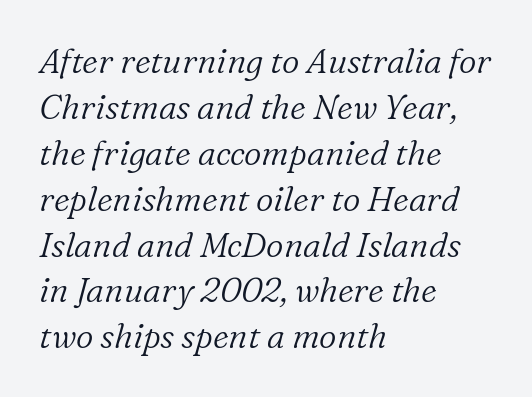
The image shows 34 px light serif type, italic (leaning right); set left-aligned, normal line spacing (1.35x), normal letter spacing, not underlined; low stroke contrast and a medium x-height.
